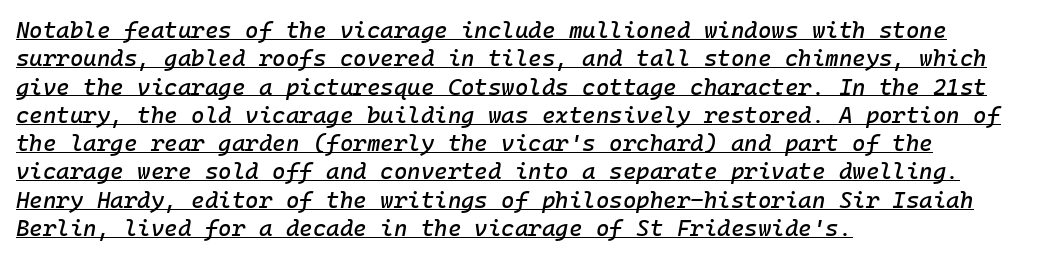
{"italic": "yes", "lean": "right", "slant_degrees": 10, "underline": "yes", "align": "left", "line_spacing_ratio": 1.23, "letter_spacing": "normal", "letter_spacing_em": 0.0, "glyph_px": 23}
